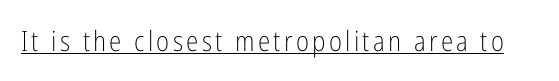
The image shows 28 px light, condensed sans-serif type, upright; set underlined; low stroke contrast and a medium x-height.
